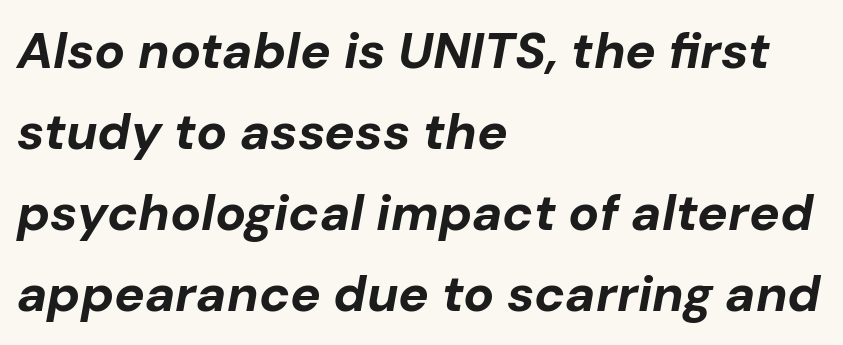
Q: Is the text bold? A: Yes.
Q: Is the text italic (slanted)? A: Yes, it leans right by about 10 degrees.
Q: Is the text underlined? A: No.
Q: How is the paragraph aligned? A: Left-aligned.
Q: Is the spacing between letters normal or unusually wide? A: Normal.
Q: Is the spacing between lines tight, normal or loose? A: Normal.
Q: Width (condensed, normal, or wide)? A: Normal.
Q: Stroke contrast? A: Low.
Q: x-height? A: Medium.
Q: Monospaced? A: No.
